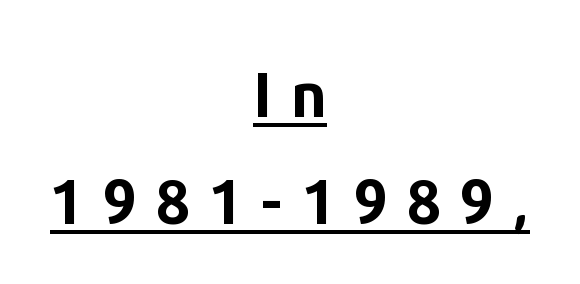
{"serif": "no", "italic": "no", "bold": "yes", "weight": "bold", "width": "normal", "stroke_contrast": "low", "x_height": "medium", "monospaced": "no", "underline": "yes", "align": "center", "line_spacing_ratio": 1.75, "letter_spacing": "wide", "letter_spacing_em": 0.3, "glyph_px": 61}
